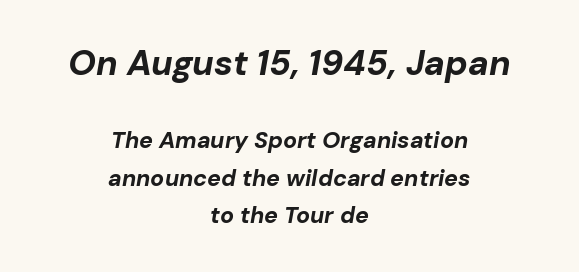
The image shows 35 px bold type, italic (leaning right); set centered, normal line spacing (1.63x), normal letter spacing, not underlined; the first (top) block is 1.52x larger; low stroke contrast and a medium x-height.
